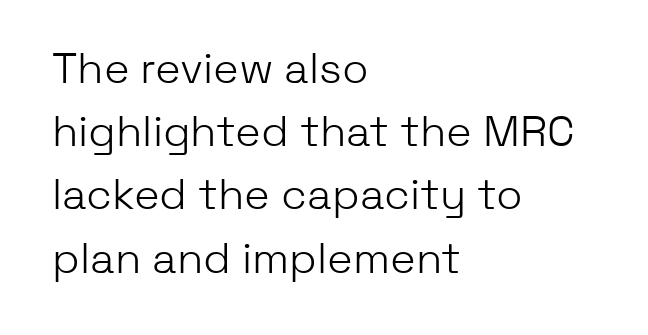
One glance says typical: line gaps are just what's usual. The typesetting does not lean heavy: it is not bold. The setting favours the left margin, as ordinary paragraphs usually do. The horizontal fit of the characters is conventional and even. The letters stand upright; this is a roman face. Each row of text sits above clean, open space.
